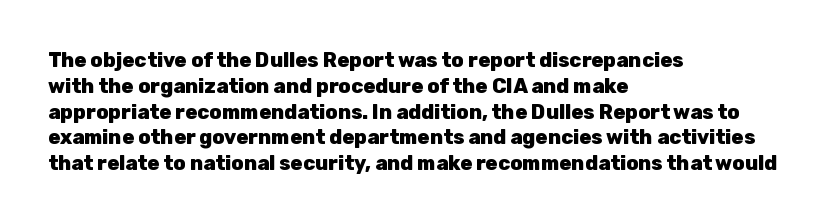
A typesetter would call this zero additional tracking. A classic flush-left, rag-right setting is used for this passage. The letters stand upright; this is a roman face. The glyphs are unaccompanied by any horizontal stroke below them. Line spacing here is normal.
